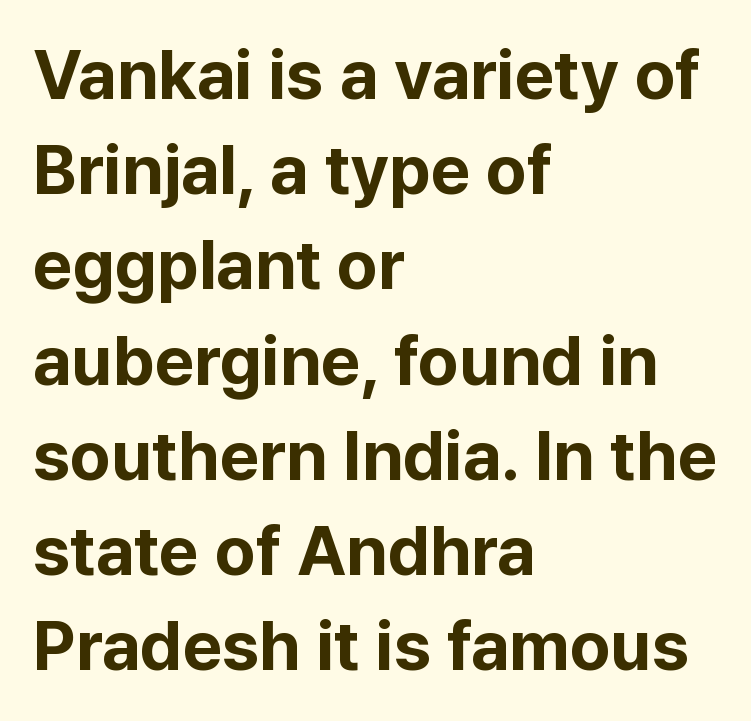
Spacing verdict: proportional, widths tailored to each character. Horizontal bands of white between lines are of average thickness. The horizontal fit of the characters is conventional and even. Nope, not italic — everything's standing straight.
